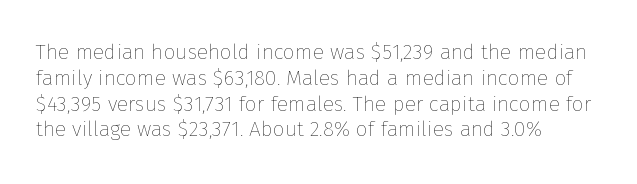
Visually the block forms a straight wall on the left and a jagged coastline on the right. This sample uses plain, unmodified letter spacing. The face looks like a standard text weight, possibly lighter. Check under the words: just untouched page. Does the lettering tilt? It doesn't — this is upright.
